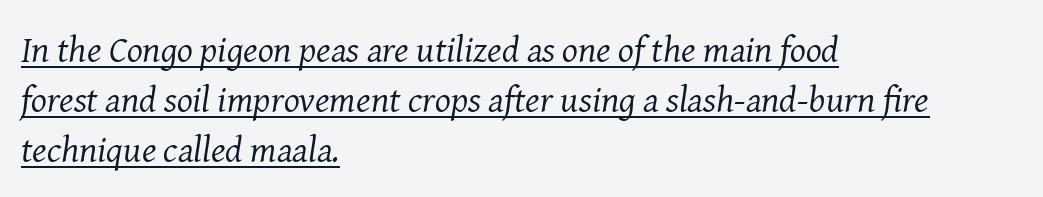
How would I describe the line gaps? Plain and ordinary. Like a heading marked for emphasis, these lines bear an underscore. Serif or sans? Serif — the stroke terminals have little feet. Where is the straight margin? On the left.
